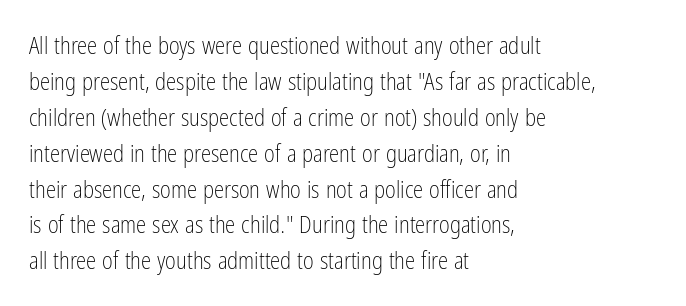
{"italic": "no", "bold": "no", "underline": "no", "align": "left", "line_spacing": "normal", "line_spacing_ratio": 1.56, "letter_spacing": "normal", "letter_spacing_em": 0.0, "glyph_px": 23}
